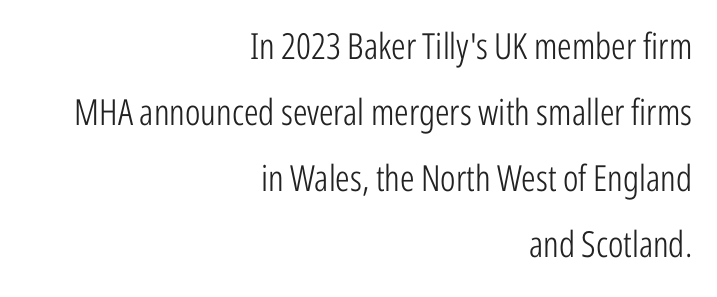
The image shows 36 px light, condensed sans-serif type, upright; set right-aligned, line spacing 1.83x, normal letter spacing, not underlined; low stroke contrast and a medium x-height.
